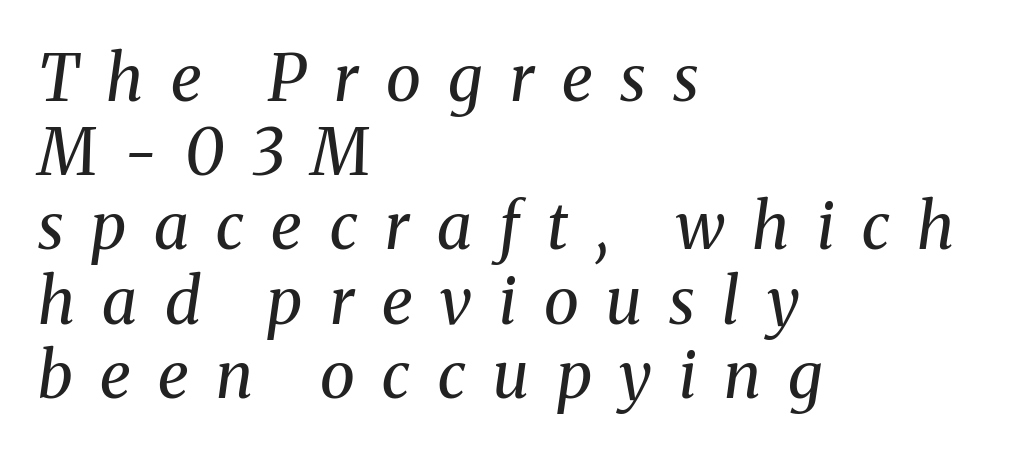
Spacing between characters has been opened up far beyond the box default. The passage shown is not bold in any degree. The characters display serif detailing at their extremities. The typography opts for an oblique posture over an upright one. Is this a fixed-width face? No — the glyphs have proportional, varying widths. The space directly below the letters is spotless.
